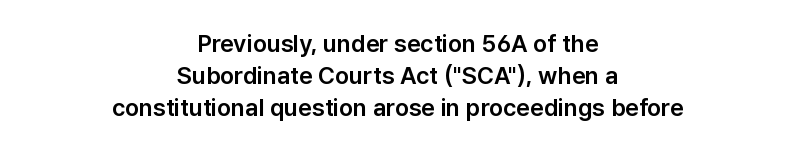
There is no visible air inserted between adjacent glyphs. The passage shown stacks its lines at a standard gap. The space directly below the letters is spotless. Posture: vertical. Layout note: lines centered.
